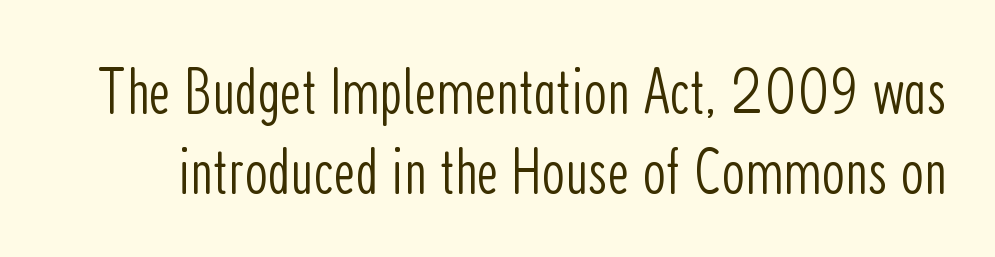
The rendering uses natural spacing where letterforms have individual widths. This reads as an unemphasized weight, regular at the heaviest. Anything drawn beneath the words? Only blank space. These lines were composed using upright roman letters. You can tell from the bare stems that sans-serif type was used. Glyph-to-glyph distance matches everyday printed text.
